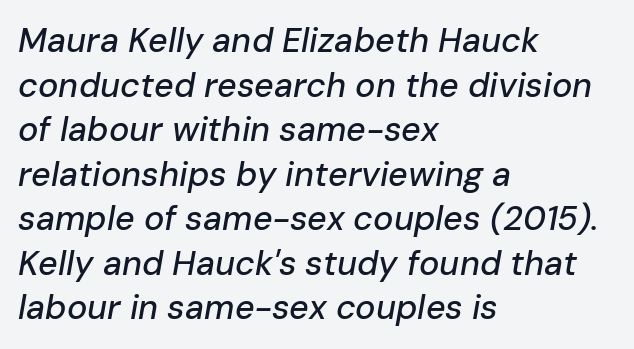
The image shows 34 px text type, italic (leaning right); set left-aligned, normal line spacing (1.31x), normal letter spacing, not underlined; low stroke contrast and a medium x-height.
